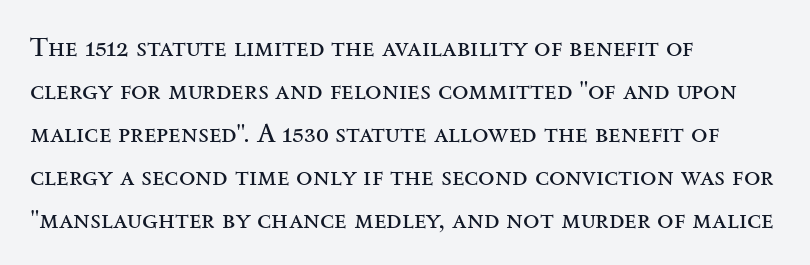
{"italic": "no", "bold": "no", "underline": "no", "align": "left", "line_spacing": "normal", "line_spacing_ratio": 1.59, "letter_spacing": "normal", "letter_spacing_em": 0.0, "glyph_px": 27}
